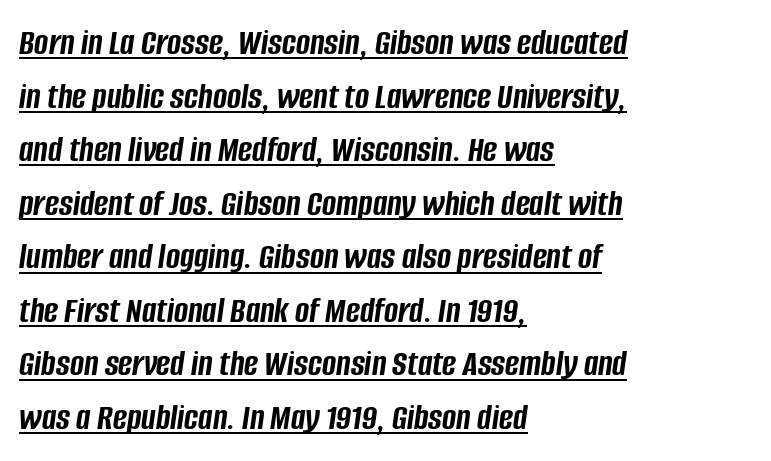
{"italic": "yes", "lean": "right", "slant_degrees": 8, "bold": "yes", "weight": "semibold", "width": "condensed", "stroke_contrast": "low", "x_height": "large", "monospaced": "no", "underline": "yes", "align": "left", "line_spacing": "normal", "line_spacing_ratio": 1.41, "letter_spacing": "normal", "letter_spacing_em": 0.0, "glyph_px": 38}
